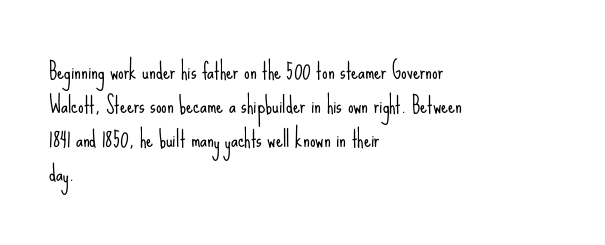
The image shows 22 px text type, upright; set left-aligned, normal line spacing (1.55x), normal letter spacing, not underlined.
